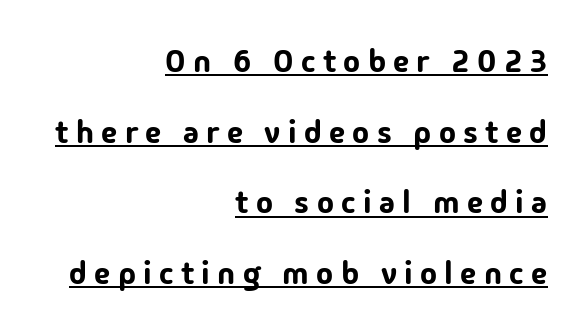
Rows of type keep a wide berth in the vertical direction. The passage shown has open, widely tracked lettering throughout. In terms of letterform style, serifs are entirely absent. Proportional: the letters do not fall into vertical columns. Tall strokes in this sample are plumb rather than angled.
